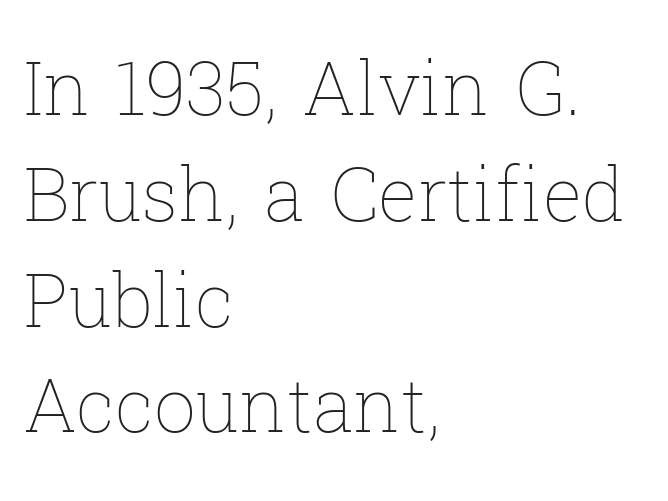
A clean baseline with only descenders dipping below it. A quiet, ordinary-to-light weight characterises the typeface. The tracking reads as untouched default to a designer's eye. Regular leading. Upright lettering throughout. Note the varied advance widths — an 'i' is clearly narrower than an 'm'.
